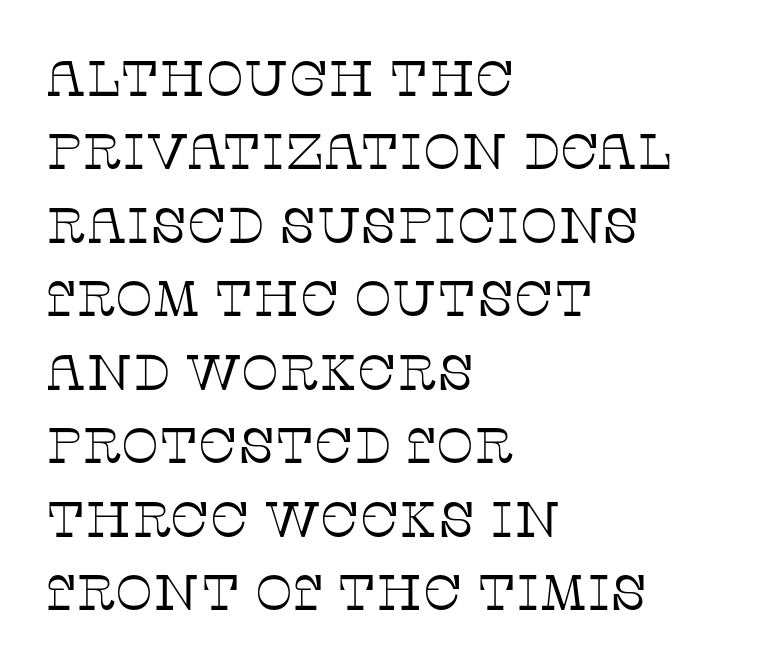
The image shows 50 px thin serif type, upright; set left-aligned, normal line spacing (1.47x), normal letter spacing, not underlined; low stroke contrast and a large x-height.
